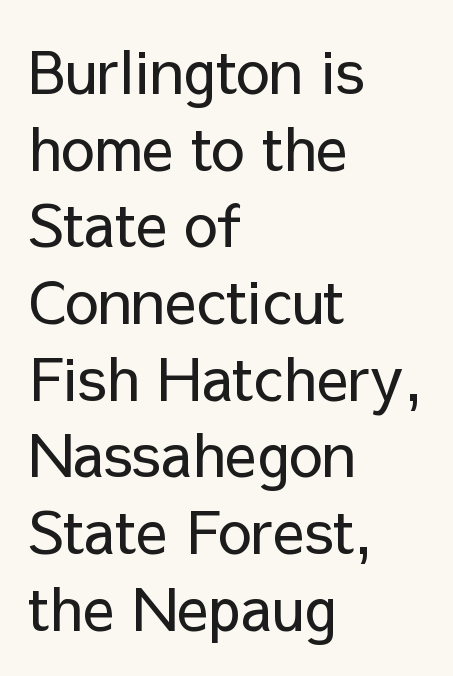
The image shows 59 px regular-weight sans-serif type, upright; set left-aligned, normal line spacing (1.3x), normal letter spacing, not underlined; low stroke contrast and a medium x-height.
